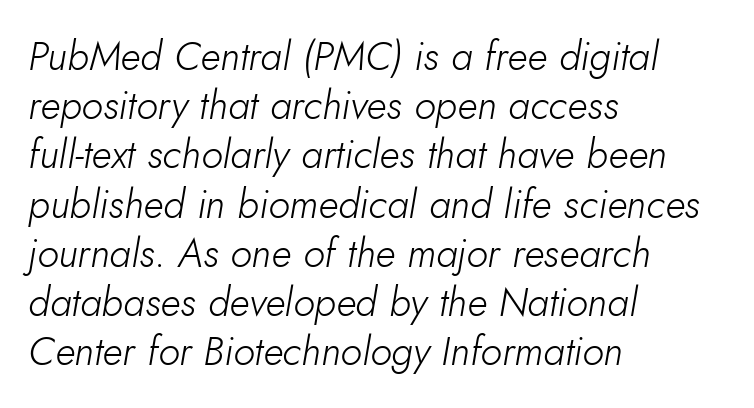
{"italic": "yes", "lean": "right", "slant_degrees": 10, "bold": "no", "weight": "light", "width": "normal", "stroke_contrast": "low", "x_height": "small", "monospaced": "no", "underline": "no", "align": "left", "line_spacing_ratio": 1.23, "letter_spacing": "normal", "letter_spacing_em": 0.0, "glyph_px": 40}
